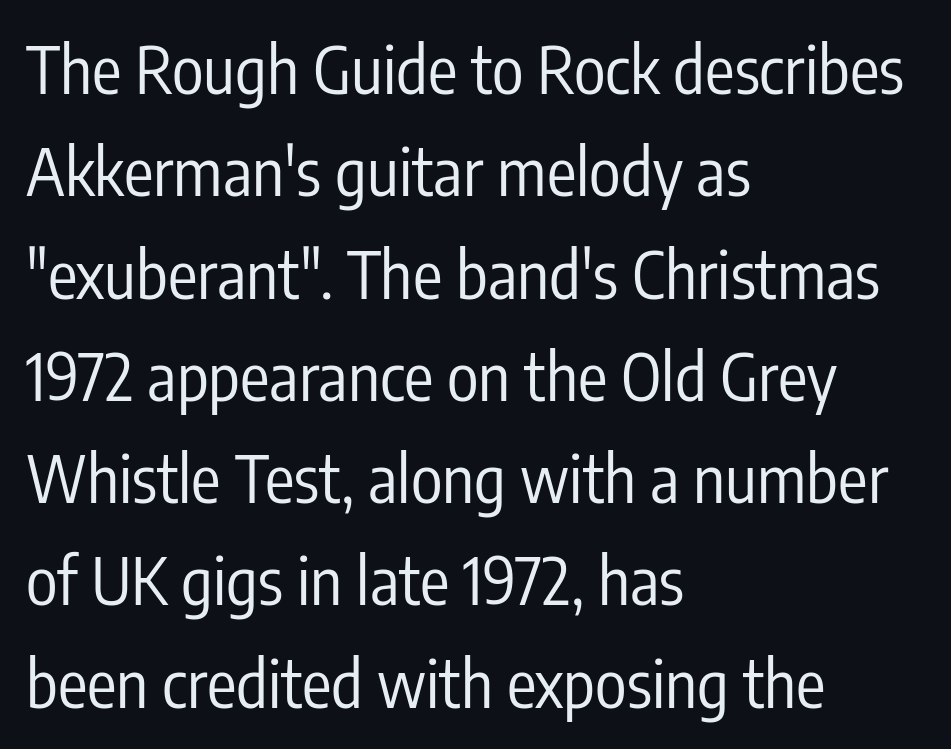
{"serif": "no", "italic": "no", "bold": "no", "weight": "regular", "width": "condensed", "stroke_contrast": "low", "x_height": "medium", "monospaced": "no", "underline": "no", "align": "left", "line_spacing": "normal", "line_spacing_ratio": 1.55, "letter_spacing": "normal", "letter_spacing_em": 0.0, "glyph_px": 66}
